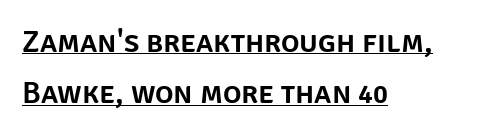
The gaps between neighbouring characters are ordinary and unremarkable. Ascenders rise straight up at ninety degrees. This rendering employs a face without finishing strokes, i.e., a sans-serif. Emphasis is given by a line drawn under the lettering.
